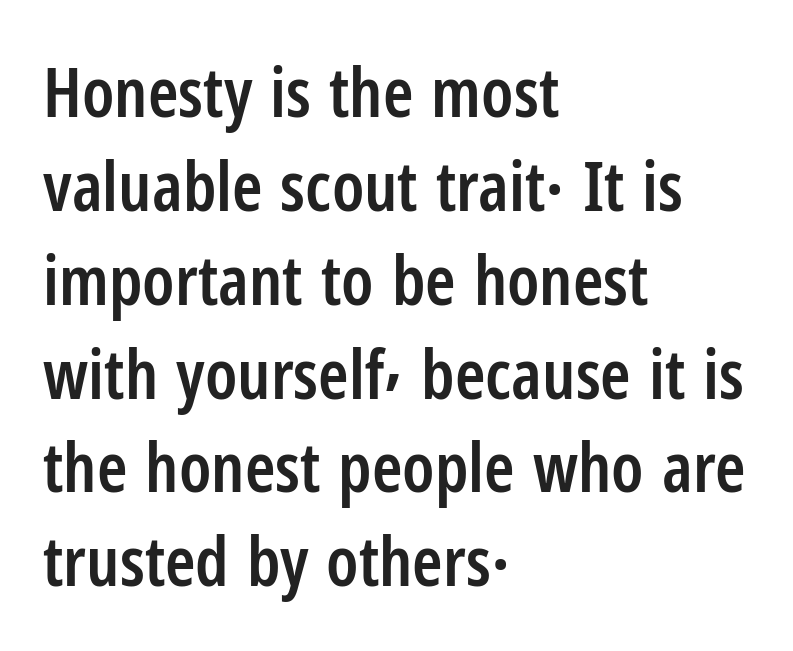
The image shows 69 px semibold, condensed sans-serif type, upright; set left-aligned, normal line spacing (1.36x), normal letter spacing, not underlined; low stroke contrast and a medium x-height.
